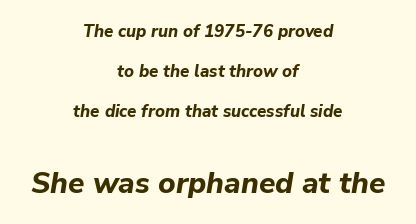
The specimen omits any rule beneath the text block's lines. The face used here is rendered with its standard letterfit. The font's italic variant was chosen for this text. The passage shown is typed in a proportional face where columns would drift.
